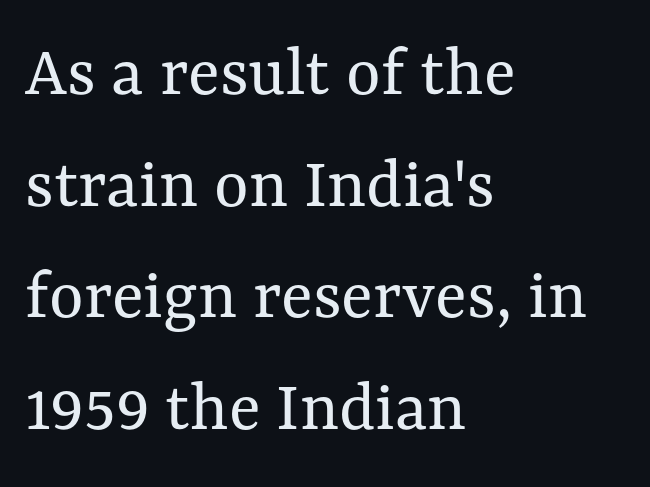
Q: Is the text bold? A: No.
Q: Is the text italic (slanted)? A: No, it is upright.
Q: Is the text underlined? A: No.
Q: How is the paragraph aligned? A: Left-aligned.
Q: Is the spacing between letters normal or unusually wide? A: Normal.
Q: Is the spacing between lines tight, normal or loose? A: Normal.
Q: Width (condensed, normal, or wide)? A: Normal.
Q: Stroke contrast? A: Medium.
Q: x-height? A: Medium.
Q: Monospaced? A: No.
